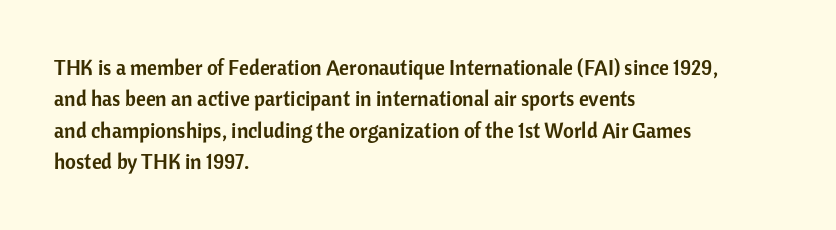
Q: Is the text italic (slanted)? A: No, it is upright.
Q: Is the text underlined? A: No.
Q: How is the paragraph aligned? A: Left-aligned.
Q: Is the spacing between letters normal or unusually wide? A: Normal.
Q: Is the spacing between lines tight, normal or loose? A: Normal.
